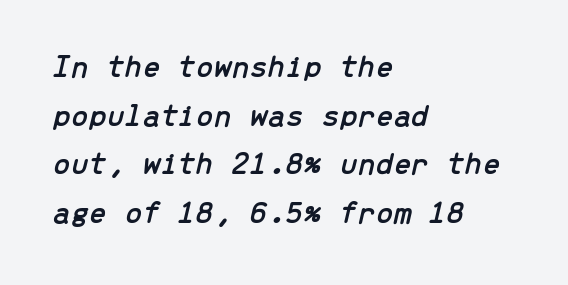
Is the type slanted? Yes — the strokes lean at a clear angle. The strip under each line holds only bare page. Students, observe: this is what conventionally led text looks like. Honestly, the letter spacing is just normal — you wouldn't notice it.
